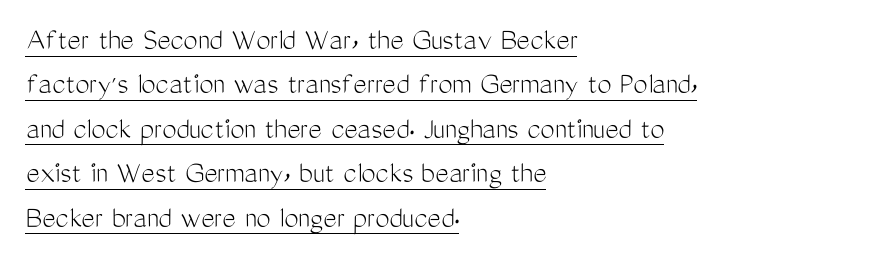
Posture: upright roman. Quick note: underline on. The text was rendered using a sans face with plain stroke endings. The passage is arranged the way most books set body copy — flush left. Line spacing here is normal.
